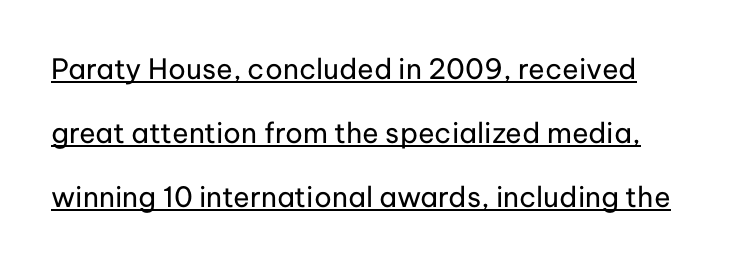
Summary of weight: not heavy and not bold. The lettering stays uniformly vertical, giving the passage a roman look. The tracking reads as untouched default to a designer's eye. What's the leading like? Stretched, with rows far apart. Compared with undecorated copy, this sample adds a rule below the words.
